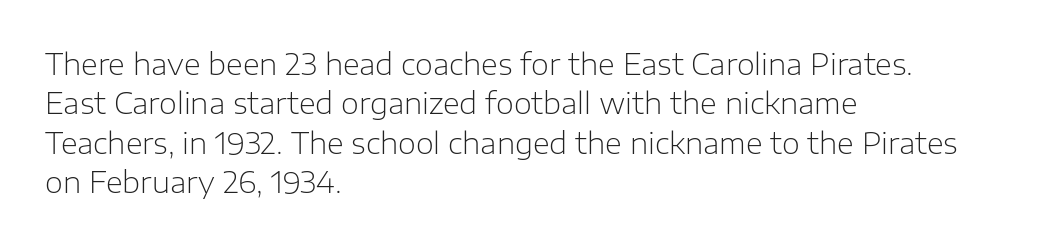
The image shows 29 px light sans-serif type, upright; set left-aligned, normal line spacing (1.36x), normal letter spacing, not underlined; low stroke contrast and a medium x-height.
